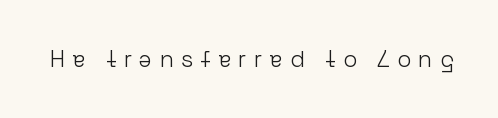
Q: Is the text bold? A: No.
Q: Is the text italic (slanted)? A: No, it is upright.
Q: Is the text underlined? A: No.
Q: Is the spacing between letters normal or unusually wide? A: Unusually wide.
